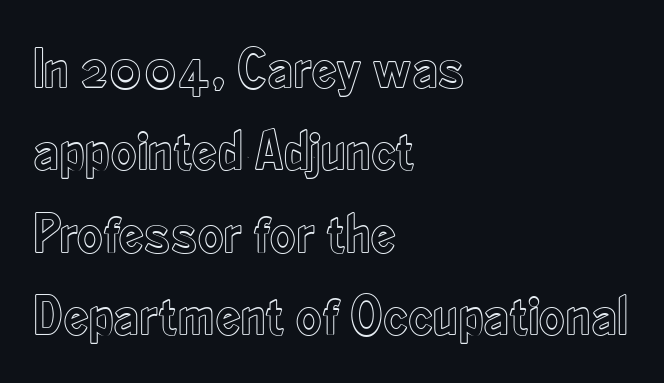
The block of text has a typical density, with ordinary space between rows. Is there any slant? The stems are plumb. Lines of text with bare space underneath. Looks like regular typesetting: each glyph gets only the width it needs.
